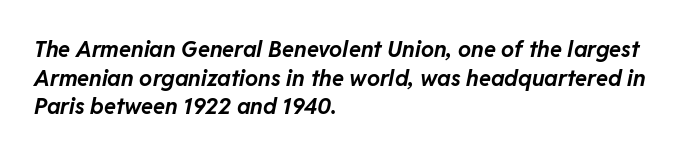
Q: Is the text bold? A: Yes.
Q: Is the text italic (slanted)? A: Yes, it leans right by about 11 degrees.
Q: Is the text underlined? A: No.
Q: How is the paragraph aligned? A: Left-aligned.
Q: Is the spacing between letters normal or unusually wide? A: Normal.
Q: Is the spacing between lines tight, normal or loose? A: Normal.
